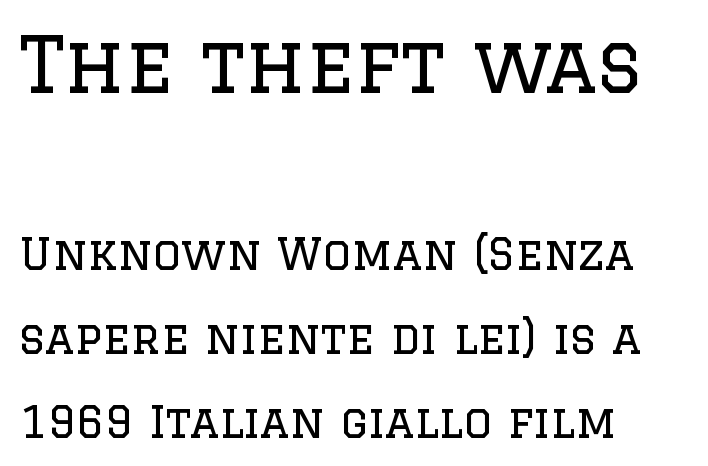
Q: Is the text bold? A: No.
Q: Is the text italic (slanted)? A: No, it is upright.
Q: Is the typeface a serif or a sans-serif typeface? A: Serif.
Q: Is the text underlined? A: No.
Q: How is the paragraph aligned? A: Left-aligned.
Q: Is the spacing between letters normal or unusually wide? A: Normal.
Q: Is the spacing between lines tight, normal or loose? A: Loose.
Q: Which block of text is set in a larger size, the first (top) or the second (bottom)? A: The first (top) one.
Q: Width (condensed, normal, or wide)? A: Normal.
Q: Stroke contrast? A: Low.
Q: x-height? A: Large.
Q: Monospaced? A: No.
